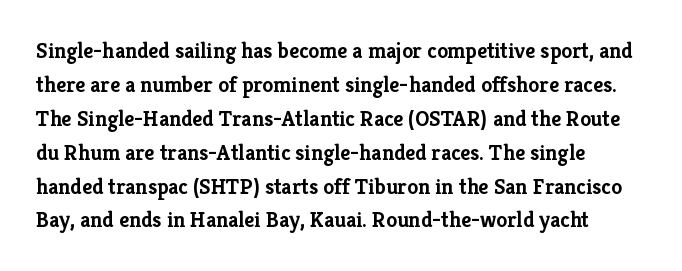
The image shows 22 px bold type, upright; set left-aligned, normal line spacing (1.54x), normal letter spacing, not underlined.
